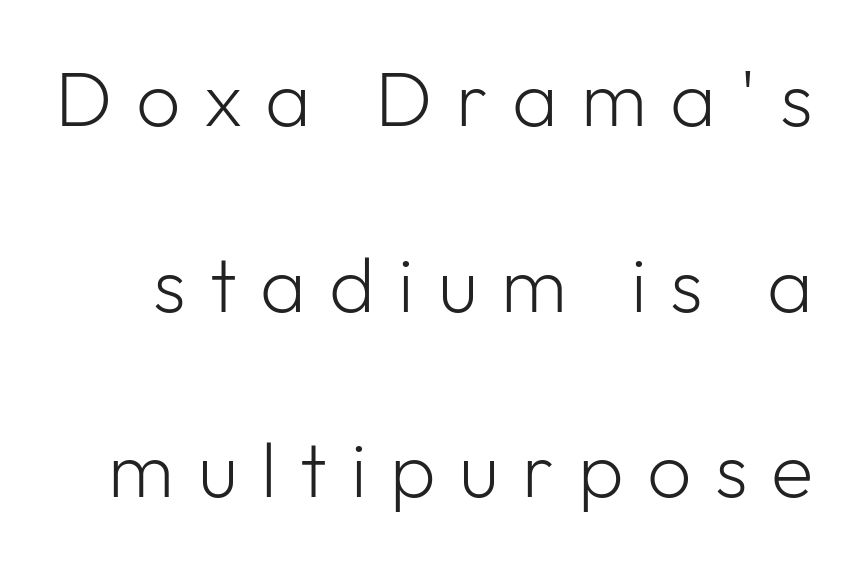
The image shows 78 px light sans-serif type, upright; set loose line spacing (2.38x), unusually wide letter spacing (+0.3 em), not underlined; low stroke contrast and a medium x-height.
